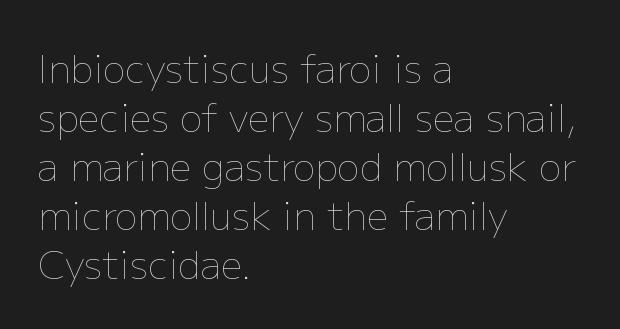
Q: Is the text bold? A: No.
Q: Is the text italic (slanted)? A: No, it is upright.
Q: Is the text underlined? A: No.
Q: How is the paragraph aligned? A: Left-aligned.
Q: Is the spacing between letters normal or unusually wide? A: Normal.
Q: Is the spacing between lines tight, normal or loose? A: Normal.
Q: Width (condensed, normal, or wide)? A: Normal.
Q: Stroke contrast? A: Low.
Q: x-height? A: Medium.
Q: Monospaced? A: No.
